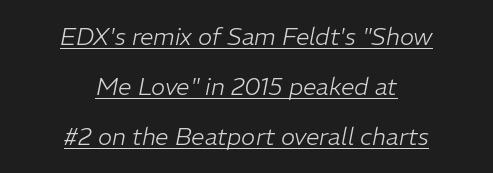
Q: Is the text bold? A: No.
Q: Is the text italic (slanted)? A: Yes, it leans right by about 11 degrees.
Q: Is the text underlined? A: Yes.
Q: How is the paragraph aligned? A: Centered.
Q: Is the spacing between letters normal or unusually wide? A: Normal.
Q: Is the spacing between lines tight, normal or loose? A: Loose.
